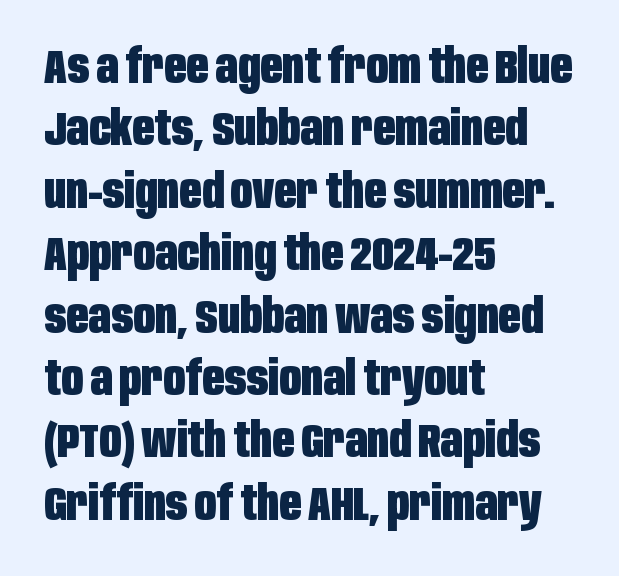
Serif or sans? Sans — the stroke terminals are bare. One-word summary of the alignment: left. The typography opts for an upright posture over an oblique one. The baseline area is clear. Summary of vertical rhythm: regular, with standard interline spacing. Looks like regular typesetting: each glyph gets only the width it needs.
